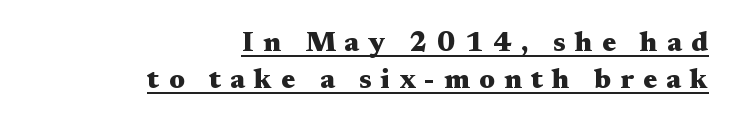
Leading matches the norm, producing a regular column. Posture: upright roman. Somebody hit Ctrl+U on this one — the words are underlined. The passage shown is emphatically bold. Someone cranked the tracking dial way up on this one. Note the varied advance widths — an 'i' is clearly narrower than an 'm'.
